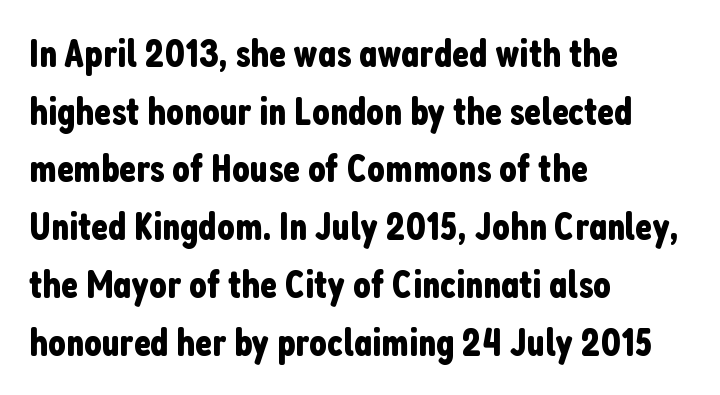
Nope, no serifs anywhere on these letters. The passage shown is typed in a proportional face where columns would drift. The ragged edge is on the right, which tells us the setting is flush left. Posture: straight, roman, zero tilt.
